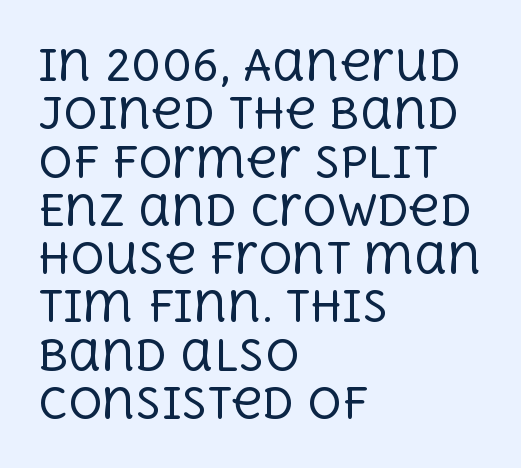
{"serif": "yes", "italic": "no", "bold": "no", "weight": "regular", "width": "normal", "x_height": "large", "monospaced": "no", "underline": "no", "align": "left", "line_spacing": "tight", "line_spacing_ratio": 1.15, "letter_spacing": "normal", "letter_spacing_em": 0.0, "glyph_px": 42}
